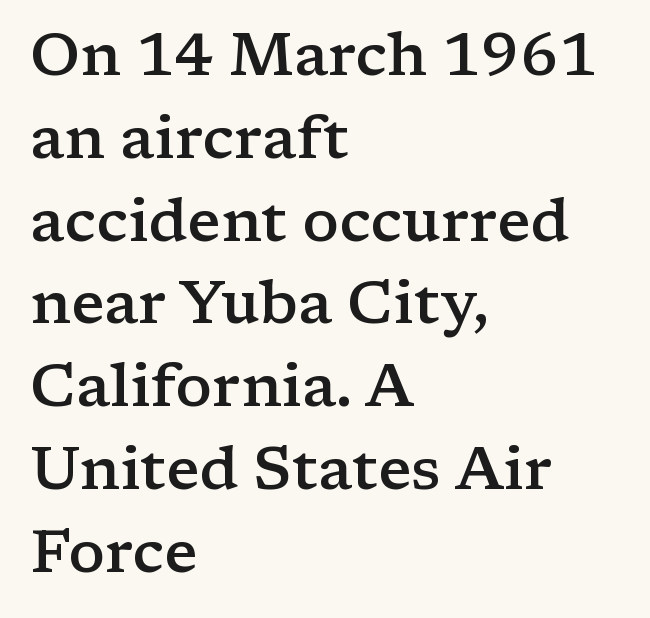
{"serif": "yes", "italic": "no", "bold": "semi", "weight": "semibold", "width": "wide", "stroke_contrast": "low", "x_height": "medium", "monospaced": "no", "underline": "no", "align": "left", "line_spacing": "normal", "line_spacing_ratio": 1.38, "letter_spacing": "normal", "letter_spacing_em": 0.0, "glyph_px": 60}
